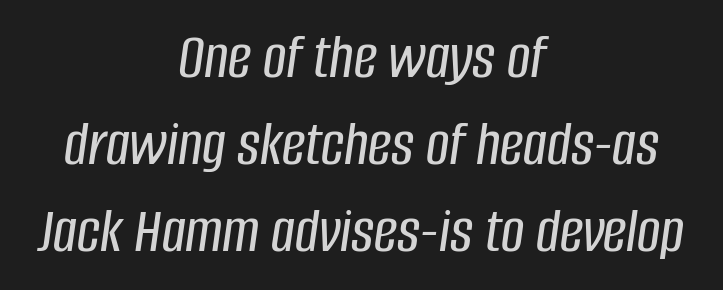
The image shows 65 px condensed type, italic (leaning right); set centered, normal line spacing (1.34x), normal letter spacing, not underlined; low stroke contrast and a large x-height.
